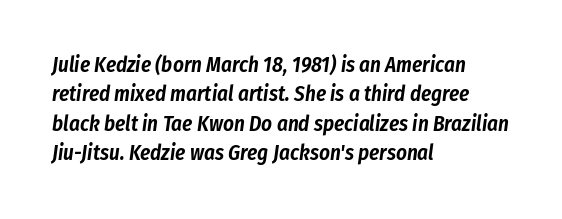
Q: Is the text italic (slanted)? A: Yes, it leans right by about 8 degrees.
Q: Is the text underlined? A: No.
Q: How is the paragraph aligned? A: Left-aligned.
Q: Is the spacing between letters normal or unusually wide? A: Normal.
Q: Is the spacing between lines tight, normal or loose? A: Normal.
